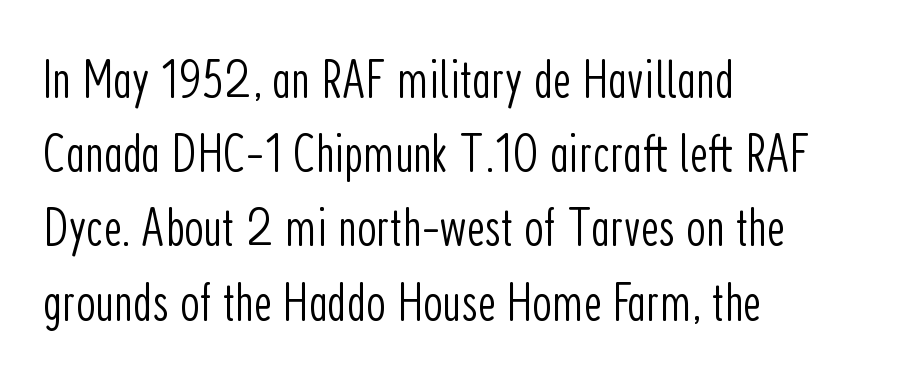
Q: Is the text bold? A: No.
Q: Is the text italic (slanted)? A: No, it is upright.
Q: Is the typeface a serif or a sans-serif typeface? A: Sans-serif.
Q: Is the text underlined? A: No.
Q: How is the paragraph aligned? A: Left-aligned.
Q: Is the spacing between letters normal or unusually wide? A: Normal.
Q: Is the spacing between lines tight, normal or loose? A: Normal.
Q: Width (condensed, normal, or wide)? A: Condensed.
Q: Stroke contrast? A: Low.
Q: x-height? A: Medium.
Q: Monospaced? A: No.
